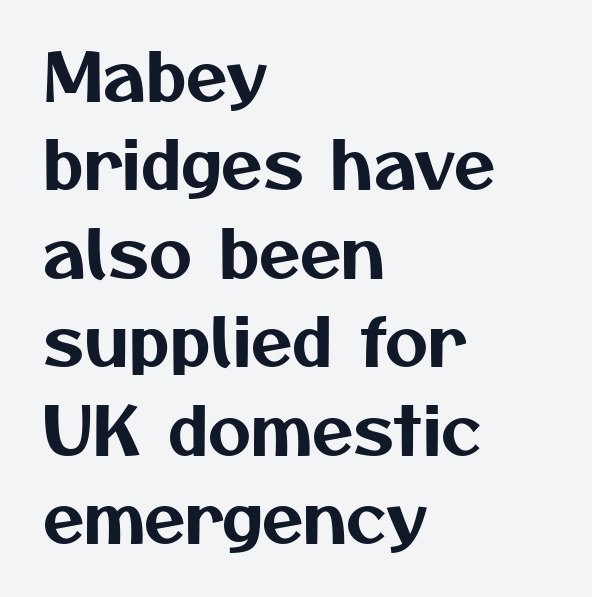
{"serif": "no", "width": "normal", "stroke_contrast": "medium", "x_height": "medium", "monospaced": "no", "underline": "no", "align": "left", "line_spacing": "normal", "line_spacing_ratio": 1.32, "letter_spacing": "normal", "letter_spacing_em": 0.0, "glyph_px": 67}
